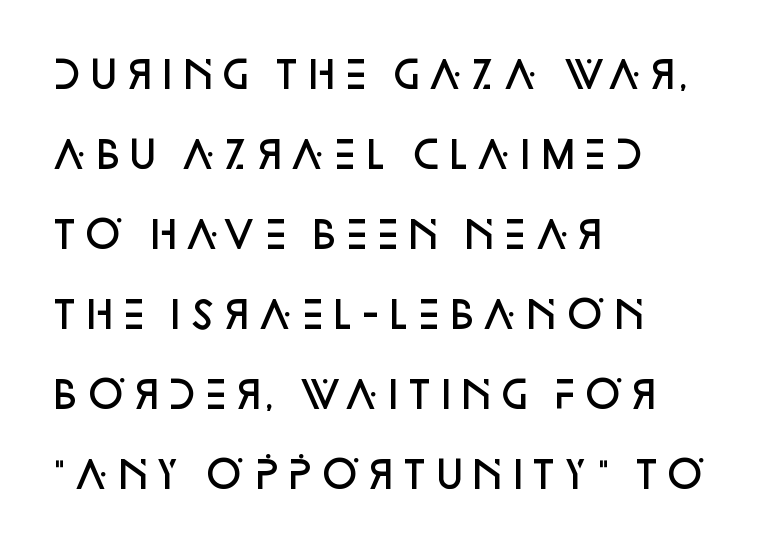
Q: Is the text bold? A: Semi-bold.
Q: Is the text italic (slanted)? A: No, it is upright.
Q: Is the typeface a serif or a sans-serif typeface? A: Sans-serif.
Q: Is the text underlined? A: No.
Q: How is the paragraph aligned? A: Left-aligned.
Q: Is the spacing between letters normal or unusually wide? A: Normal.
Q: Is the spacing between lines tight, normal or loose? A: Loose.
Q: Width (condensed, normal, or wide)? A: Normal.
Q: Stroke contrast? A: Low.
Q: x-height? A: Large.
Q: Monospaced? A: No.
